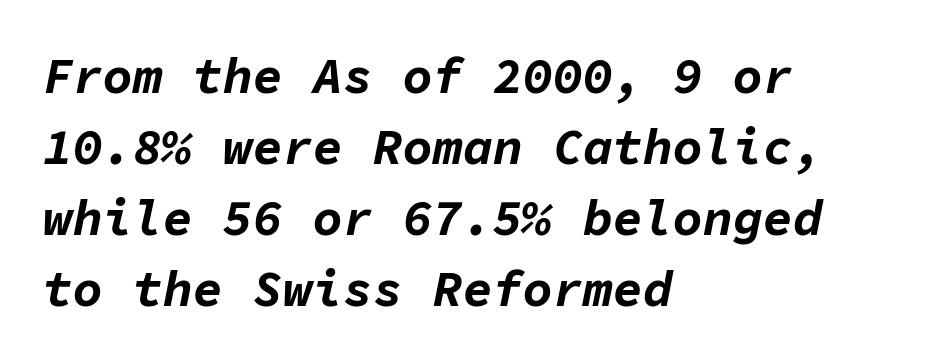
The image shows 50 px bold type, italic (leaning right), monospaced; set left-aligned, normal line spacing (1.42x), normal letter spacing, not underlined; low stroke contrast and a medium x-height.
